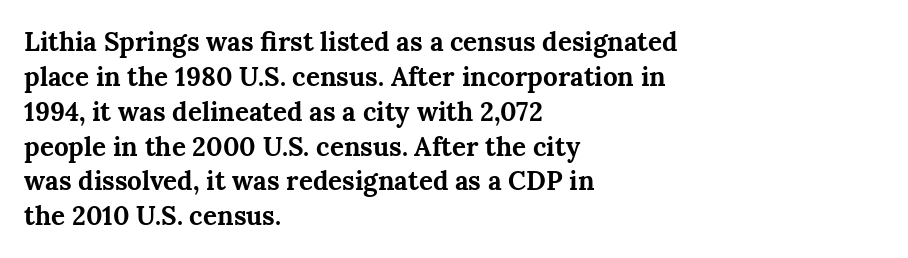
The baseline area is clear. The lines in this sample share a left origin and differ only in where they stop. The type is set solid horizontally, with unmodified tracking. Compared with typical paragraphs, the rows here are spaced about the same. Thick stems and heavy bowls — unmistakably bold. Ascenders rise straight up at ninety degrees.
